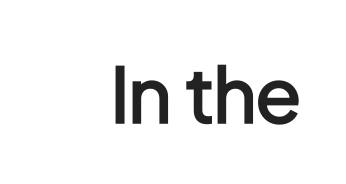
The face used here is proportionally spaced, like ordinary book or web type. Style check: upright. Honestly, the letter spacing is just normal — you wouldn't notice it. Observe the absence of serifs on each vertical stroke in this sample. Notice the strokes are somewhat thickened but not fully heavy: this is a semibold.
